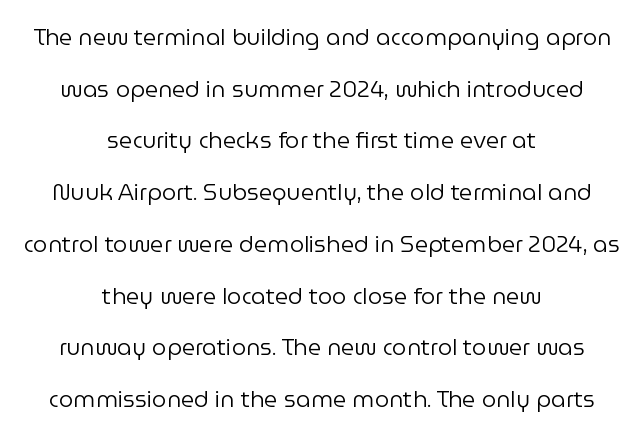
{"italic": "no", "bold": "no", "underline": "no", "align": "center", "line_spacing": "loose", "line_spacing_ratio": 2.25, "letter_spacing": "normal", "letter_spacing_em": 0.0, "glyph_px": 23}
